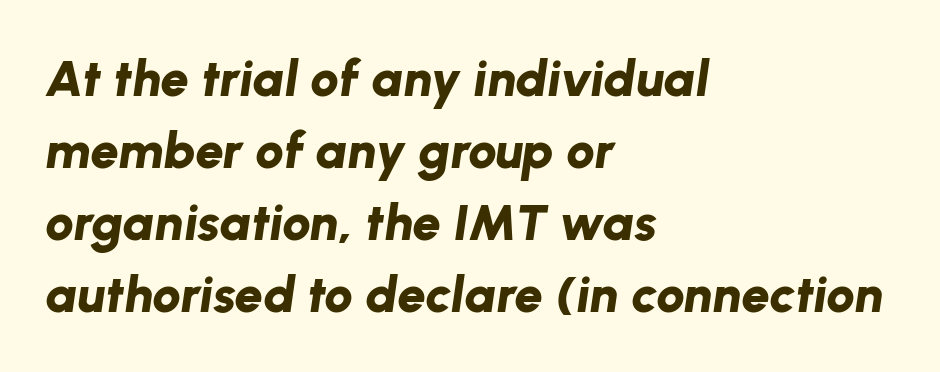
Q: Is the text bold? A: Yes.
Q: Is the text italic (slanted)? A: Yes, it leans right by about 8 degrees.
Q: Is the text underlined? A: No.
Q: How is the paragraph aligned? A: Left-aligned.
Q: Is the spacing between letters normal or unusually wide? A: Normal.
Q: Is the spacing between lines tight, normal or loose? A: Normal.
Q: Width (condensed, normal, or wide)? A: Normal.
Q: Stroke contrast? A: Low.
Q: x-height? A: Medium.
Q: Monospaced? A: No.
